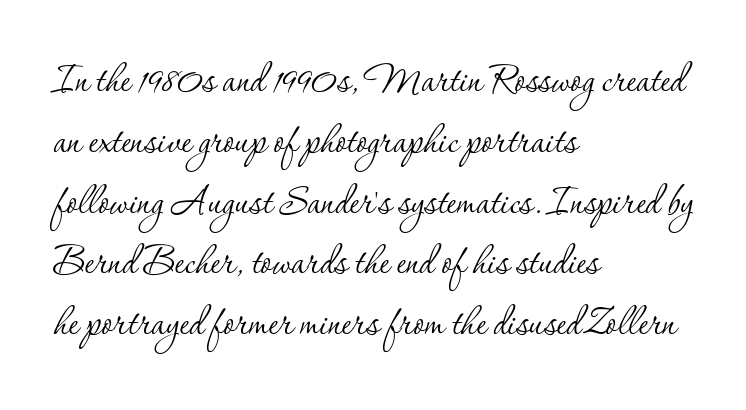
{"serif": "yes", "bold": "no", "weight": "thin", "width": "normal", "stroke_contrast": "low", "x_height": "small", "monospaced": "no", "underline": "no", "align": "left", "line_spacing_ratio": 1.24, "letter_spacing": "normal", "letter_spacing_em": 0.0, "glyph_px": 49}
